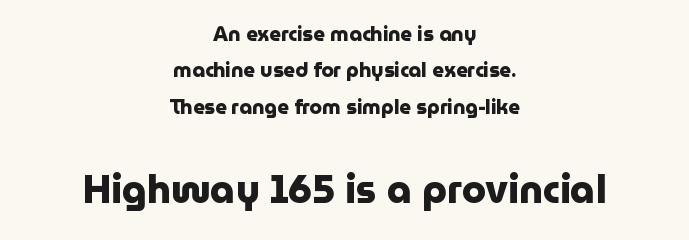
Casual observation: everything's sitting right in the middle. A student would notice the bottom passage is typeset larger than what precedes it. Rule under the text: the space is simply empty. The text was rendered using a sans face with plain stroke endings.
